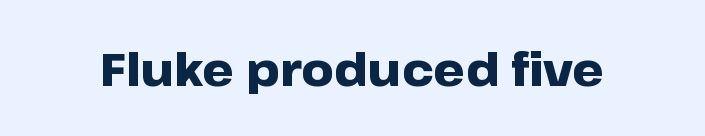
Q: Is the text bold? A: Yes.
Q: Is the text italic (slanted)? A: No, it is upright.
Q: Is the typeface a serif or a sans-serif typeface? A: Sans-serif.
Q: Is the text underlined? A: No.
Q: Is the spacing between letters normal or unusually wide? A: Normal.
Q: Width (condensed, normal, or wide)? A: Wide.
Q: Stroke contrast? A: Low.
Q: x-height? A: Medium.
Q: Monospaced? A: No.
